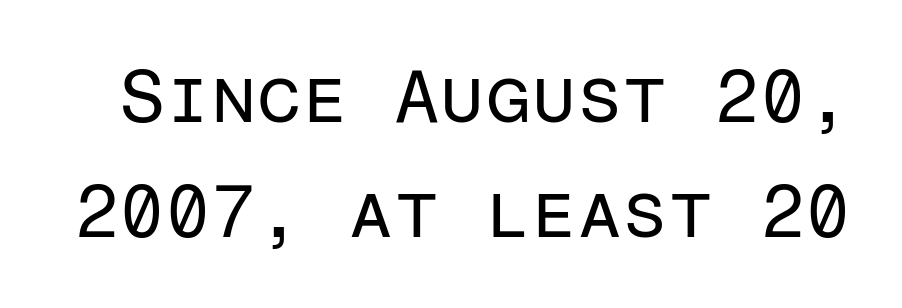
The face used here is a sans, in the tradition of grotesques and geometrics. The typesetting does not lean heavy: it is not bold. Default kerning and tracking; the words read as compact shapes. What's the leading like? Ordinary, nothing unusual. Each row of text sits above clean, open space.
